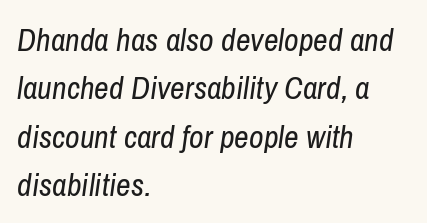
The image shows 32 px regular-weight, condensed type, italic (leaning right); set left-aligned, normal line spacing (1.51x), normal letter spacing, not underlined; low stroke contrast and a medium x-height.
